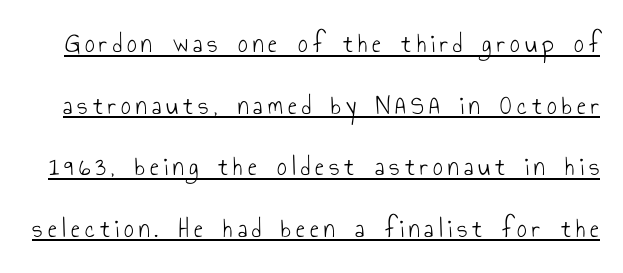
Notice the wide empty band between every row — that's loose leading. A quiet, ordinary-to-light weight characterises the typeface. Quick note: not italic, upright. Honestly, the underline is the first thing you notice here.
